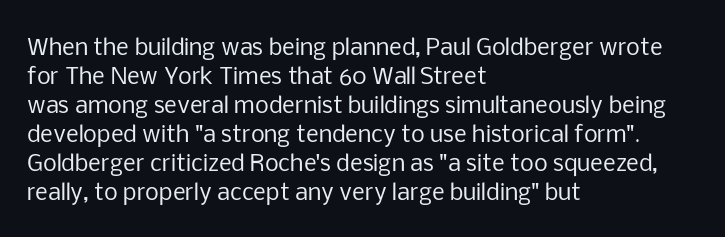
{"italic": "no", "bold": "no", "underline": "no", "align": "left", "line_spacing": "normal", "line_spacing_ratio": 1.32, "letter_spacing": "normal", "letter_spacing_em": 0.0, "glyph_px": 22}
